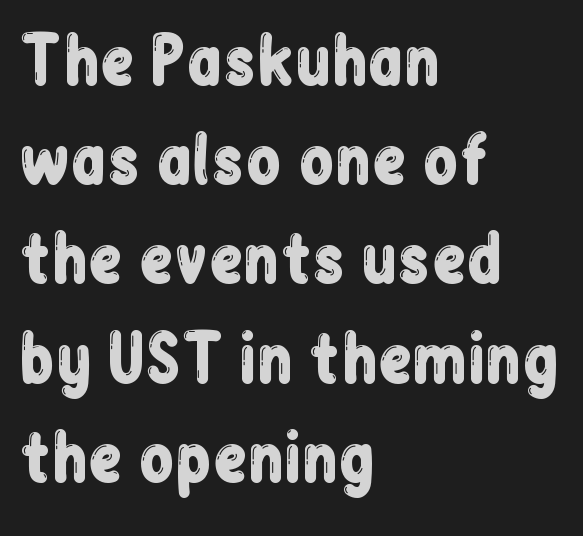
Q: Is the text italic (slanted)? A: No, it is upright.
Q: Is the typeface a serif or a sans-serif typeface? A: Sans-serif.
Q: Is the text underlined? A: No.
Q: How is the paragraph aligned? A: Left-aligned.
Q: Is the spacing between letters normal or unusually wide? A: Normal.
Q: Is the spacing between lines tight, normal or loose? A: Normal.
Q: Width (condensed, normal, or wide)? A: Condensed.
Q: Stroke contrast? A: Low.
Q: x-height? A: Medium.
Q: Monospaced? A: No.
